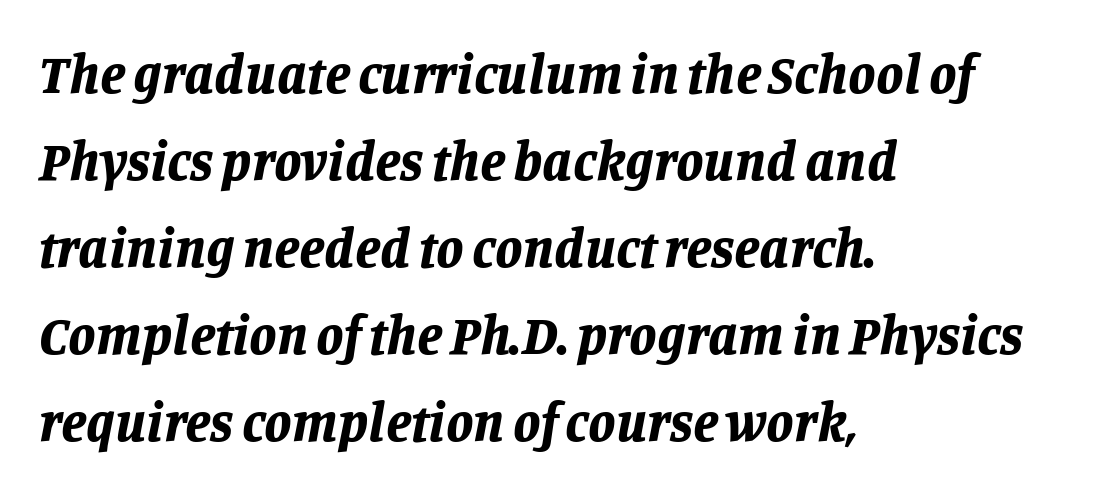
{"italic": "yes", "lean": "right", "slant_degrees": 11, "bold": "yes", "weight": "bold", "width": "normal", "stroke_contrast": "low", "x_height": "large", "monospaced": "no", "underline": "no", "align": "left", "line_spacing": "normal", "line_spacing_ratio": 1.58, "letter_spacing": "normal", "letter_spacing_em": 0.0, "glyph_px": 55}
